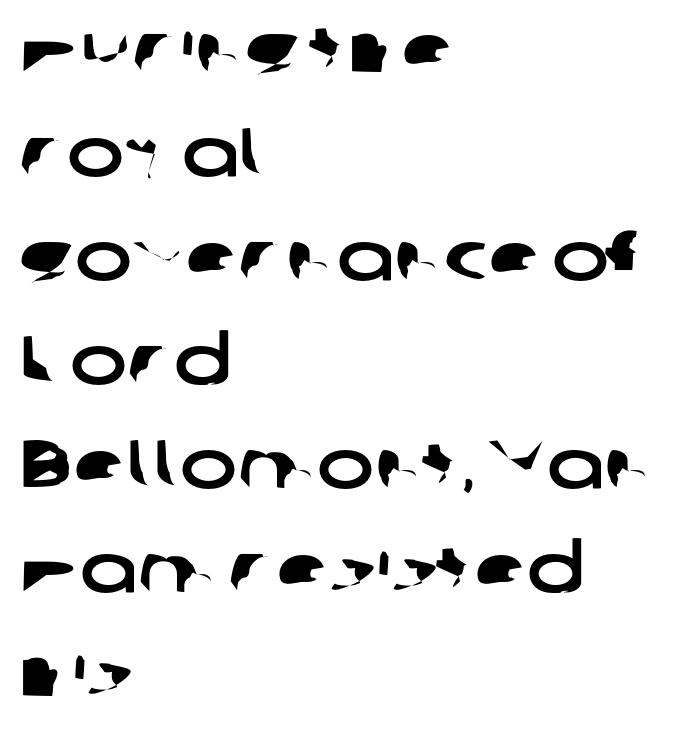
Q: Is the typeface a serif or a sans-serif typeface? A: Sans-serif.
Q: Is the text underlined? A: No.
Q: How is the paragraph aligned? A: Left-aligned.
Q: Is the spacing between letters normal or unusually wide? A: Normal.
Q: Is the spacing between lines tight, normal or loose? A: Normal.
Q: Width (condensed, normal, or wide)? A: Wide.
Q: Stroke contrast? A: Low.
Q: x-height? A: Medium.
Q: Monospaced? A: No.
